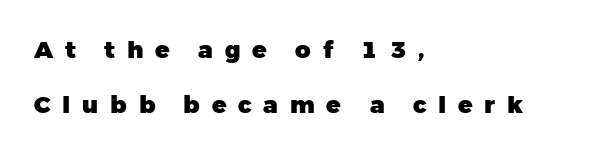
{"italic": "no", "bold": "yes", "underline": "no", "align": "left", "line_spacing": "loose", "line_spacing_ratio": 2.29, "letter_spacing": "wide", "letter_spacing_em": 0.49, "glyph_px": 24}
